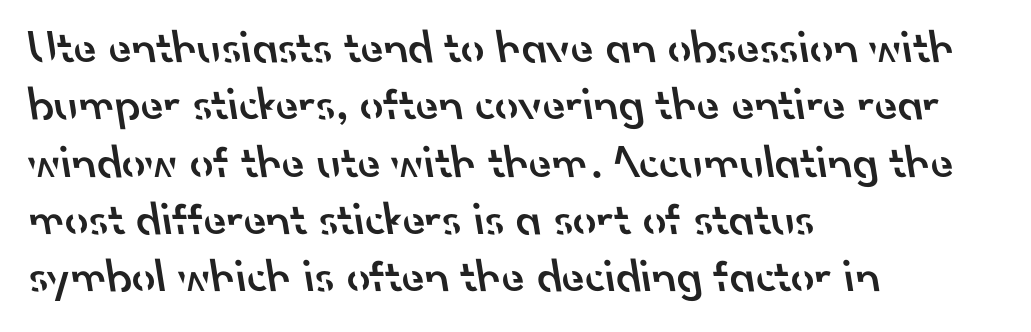
{"serif": "no", "bold": "semi", "weight": "semibold", "width": "normal", "stroke_contrast": "low", "x_height": "small", "monospaced": "no", "underline": "no", "align": "left", "line_spacing_ratio": 1.22, "letter_spacing": "normal", "letter_spacing_em": 0.0, "glyph_px": 47}
